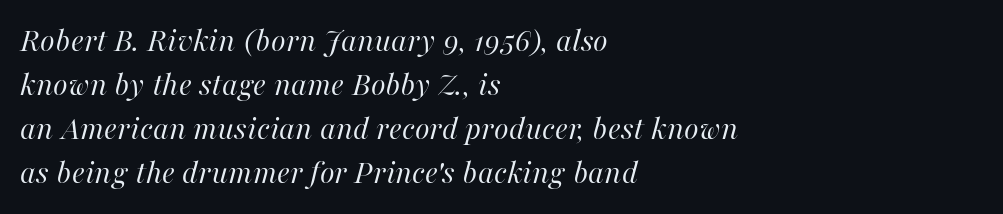
Q: Is the text bold? A: No.
Q: Is the text italic (slanted)? A: Yes, it leans right by about 16 degrees.
Q: Is the text underlined? A: No.
Q: How is the paragraph aligned? A: Left-aligned.
Q: Is the spacing between letters normal or unusually wide? A: Normal.
Q: Is the spacing between lines tight, normal or loose? A: Normal.
Q: Width (condensed, normal, or wide)? A: Normal.
Q: Stroke contrast? A: High.
Q: x-height? A: Medium.
Q: Monospaced? A: No.
